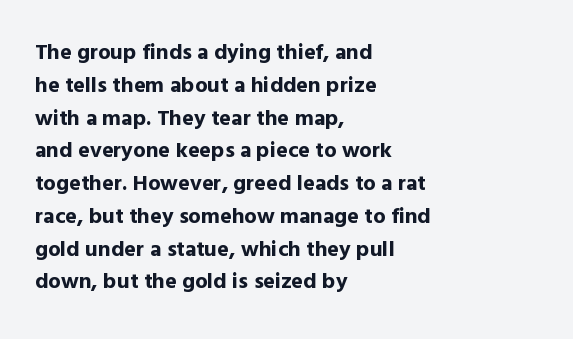
Q: Is the text bold? A: Yes.
Q: Is the text italic (slanted)? A: No, it is upright.
Q: Is the text underlined? A: No.
Q: How is the paragraph aligned? A: Left-aligned.
Q: Is the spacing between letters normal or unusually wide? A: Normal.
Q: Is the spacing between lines tight, normal or loose? A: Normal.
